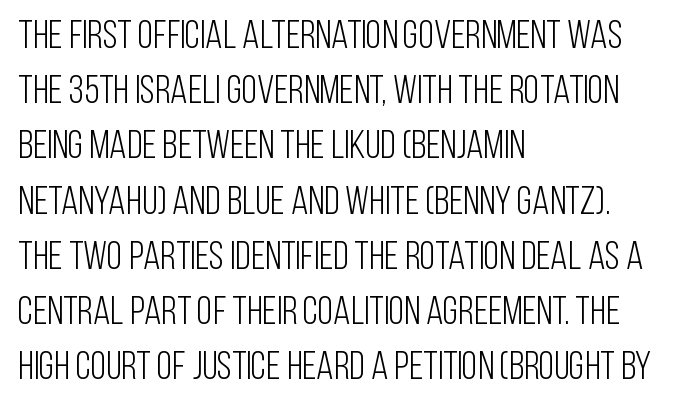
The image shows 40 px light, condensed sans-serif type, upright; set left-aligned, normal line spacing (1.38x), normal letter spacing, not underlined; low stroke contrast and a large x-height.
